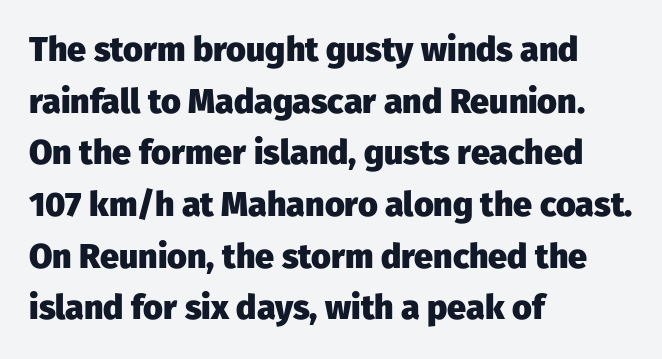
The image shows 34 px heavy sans-serif type, upright; set left-aligned, normal line spacing (1.52x), normal letter spacing, not underlined; low stroke contrast and a medium x-height.
